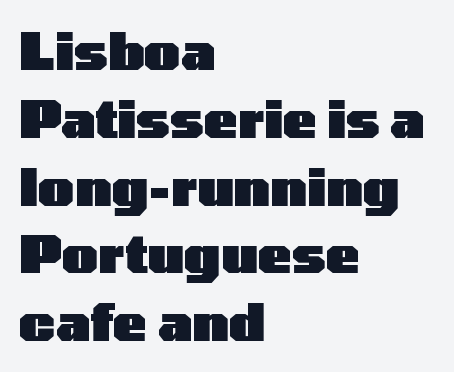
The image shows 51 px heavy, wide sans-serif type, upright; set left-aligned, normal line spacing (1.33x), normal letter spacing, not underlined; low stroke contrast and a medium x-height.
